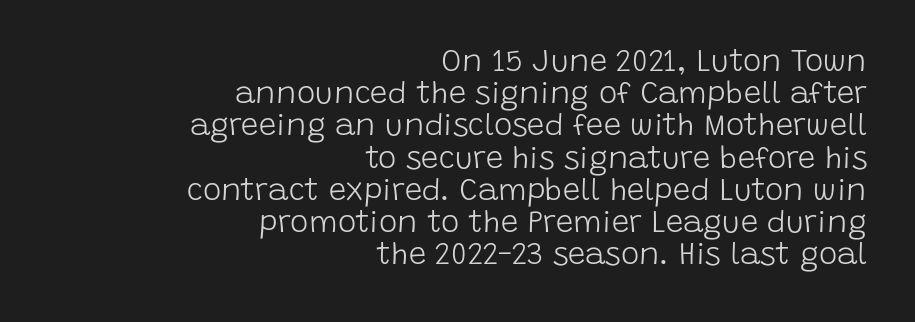
{"serif": "no", "italic": "no", "bold": "no", "weight": "light", "width": "normal", "stroke_contrast": "low", "x_height": "large", "monospaced": "no", "underline": "no", "align": "right", "line_spacing": "tight", "line_spacing_ratio": 1.04, "letter_spacing": "normal", "letter_spacing_em": 0.0, "glyph_px": 31}
